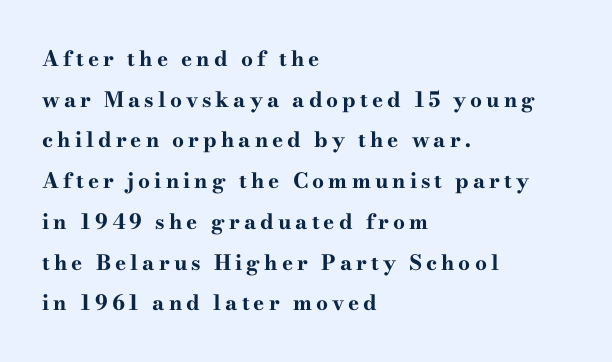
{"italic": "no", "bold": "yes", "underline": "no", "align": "left", "line_spacing": "loose", "line_spacing_ratio": 1.94, "glyph_px": 21}
